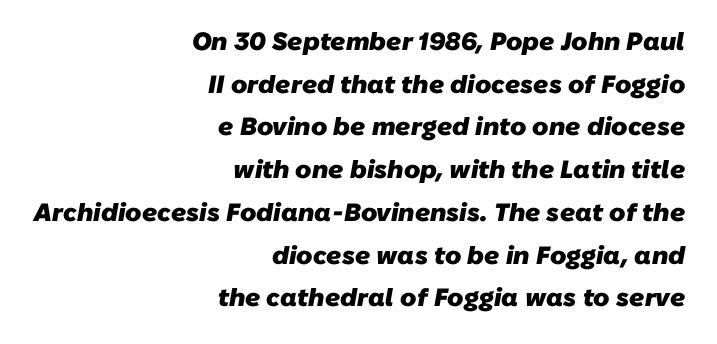
You'd pick this weight for a headline — it's a proper bold. Check the space under the baseline: it is left empty. The rendering keeps characters at their native spacing. Line ends are locked; line starts wander.
